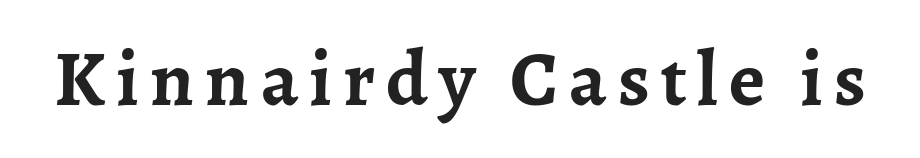
These lines are rendered in a variable-pitch font. Regarding serifs, this sample has them. Do the letters lean? They stand straight. The baseline area is clear.
